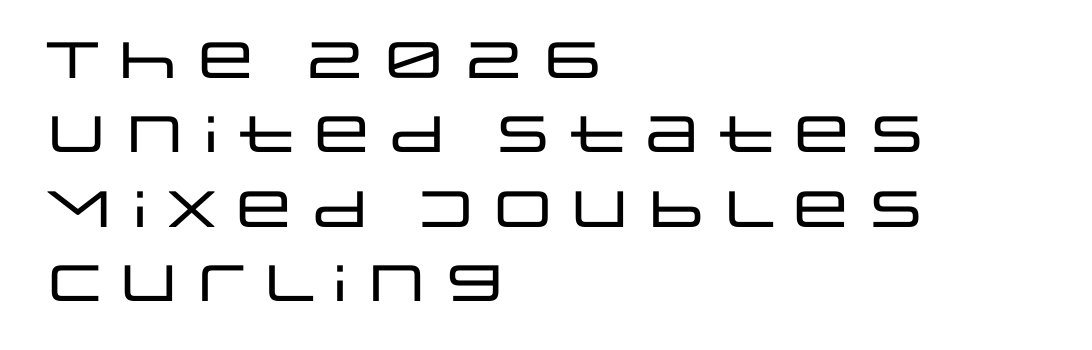
The block of text has a typical density, with ordinary space between rows. The typeface chosen for these lines omits serifs. The letters advance in unequal steps, a hallmark of proportional type. If you drew a line through each stem, it would be perfectly vertical.
